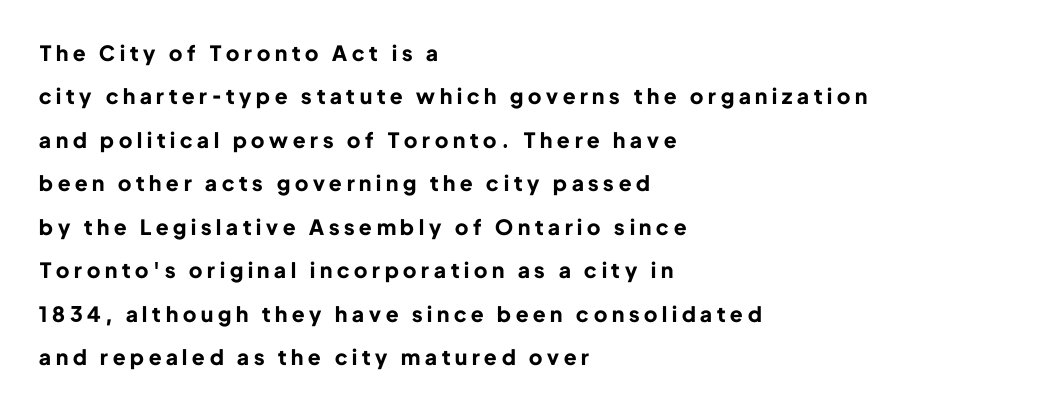
Q: Is the text bold? A: Yes.
Q: Is the text italic (slanted)? A: No, it is upright.
Q: Is the text underlined? A: No.
Q: How is the paragraph aligned? A: Left-aligned.
Q: Is the spacing between letters normal or unusually wide? A: Unusually wide.
Q: Is the spacing between lines tight, normal or loose? A: Loose.
